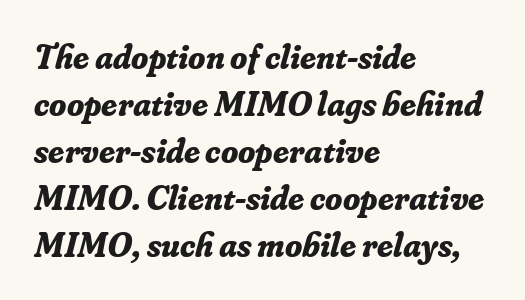
Lines of text with bare space underneath. Set as a true bold cut, around the 700 mark. In terms of letterspacing, this is plain default setting. Caption: multi-line text, flush left, ragged right.
